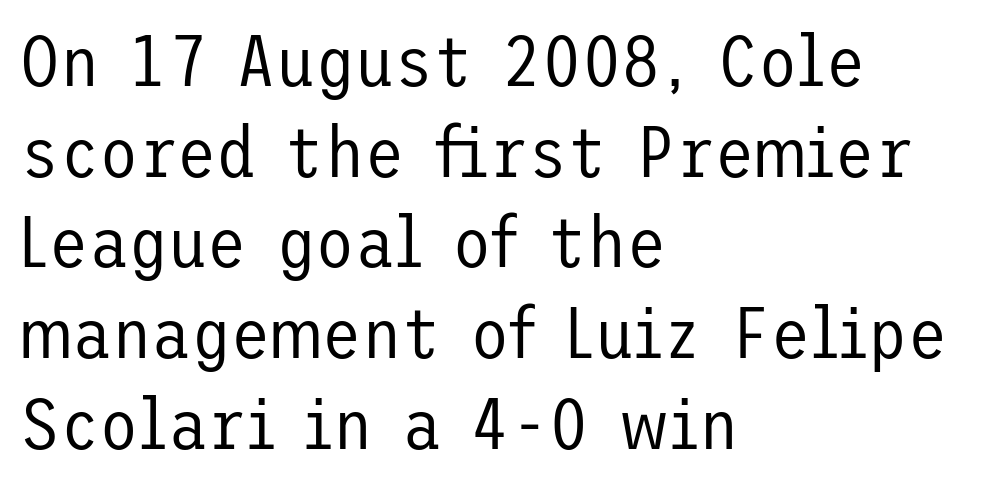
{"serif": "no", "italic": "no", "bold": "no", "weight": "regular", "width": "normal", "stroke_contrast": "low", "x_height": "medium", "underline": "no", "align": "left", "line_spacing": "normal", "line_spacing_ratio": 1.26, "letter_spacing": "normal", "letter_spacing_em": 0.0, "glyph_px": 72}
